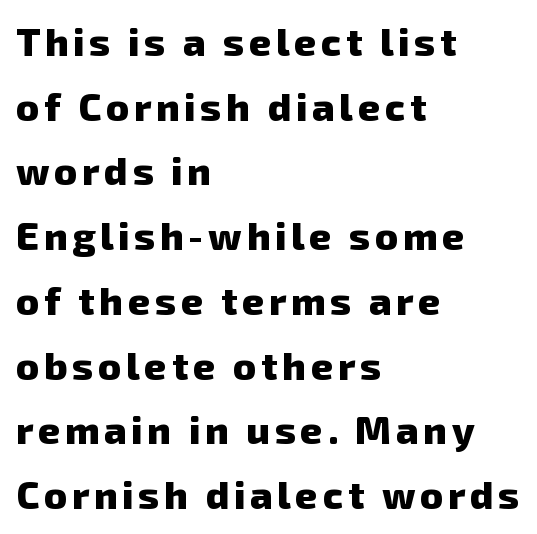
A full-strength bold gives these letters their thick strokes. The ragged edge is on the right, which tells us the setting is flush left. Are there feet on the stems? There aren't — it's a sans. Vertical spacing — default. Spacing verdict: proportional, widths tailored to each character. Descender tails drop into unmarked territory.
